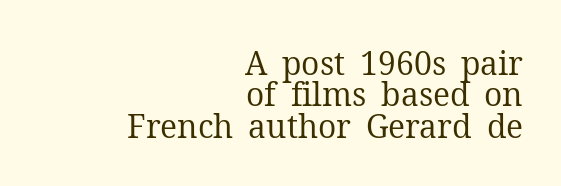
{"serif": "yes", "italic": "no", "bold": "no", "weight": "regular", "width": "normal", "stroke_contrast": "medium", "x_height": "medium", "monospaced": "no", "underline": "no", "align": "right", "line_spacing": "tight", "line_spacing_ratio": 0.98, "letter_spacing": "normal", "letter_spacing_em": 0.0, "glyph_px": 32}
